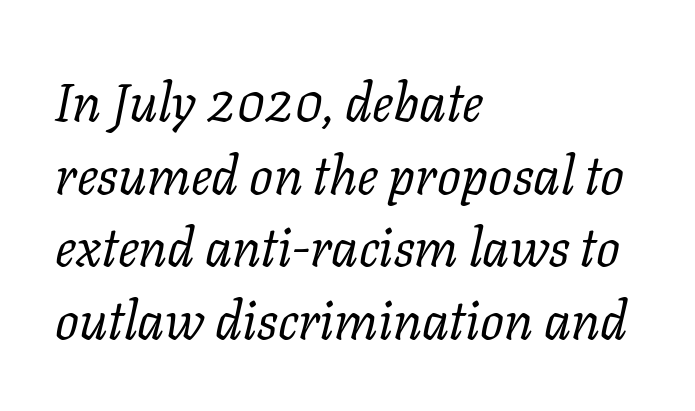
Q: Is the text bold? A: No.
Q: Is the text italic (slanted)? A: Yes, it leans right by about 11 degrees.
Q: Is the typeface a serif or a sans-serif typeface? A: Serif.
Q: Is the text underlined? A: No.
Q: How is the paragraph aligned? A: Left-aligned.
Q: Is the spacing between letters normal or unusually wide? A: Normal.
Q: Is the spacing between lines tight, normal or loose? A: Normal.
Q: Width (condensed, normal, or wide)? A: Normal.
Q: Stroke contrast? A: Low.
Q: x-height? A: Medium.
Q: Monospaced? A: No.
